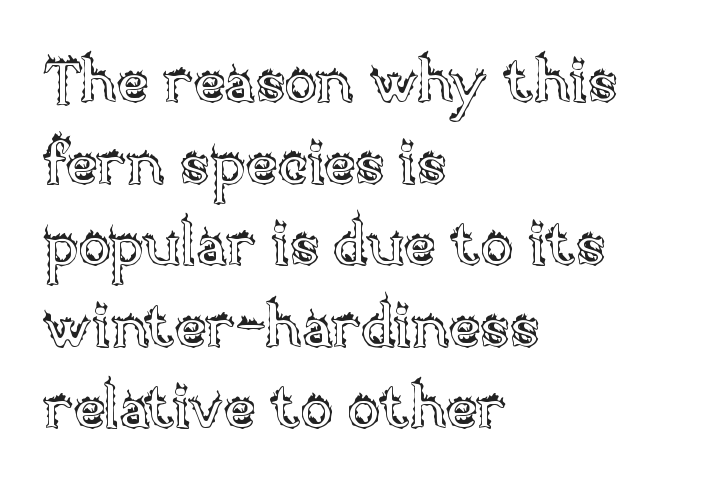
The image shows 60 px text type, upright; set left-aligned, normal line spacing (1.36x), normal letter spacing, not underlined; a large x-height.
